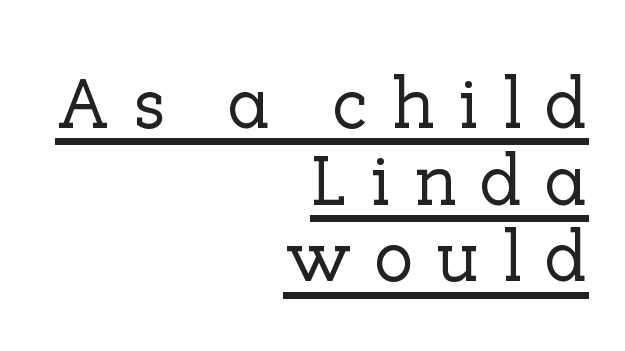
{"serif": "yes", "italic": "no", "width": "normal", "stroke_contrast": "low", "x_height": "medium", "monospaced": "no", "underline": "yes", "align": "right", "line_spacing": "tight", "line_spacing_ratio": 1.05, "letter_spacing": "wide", "letter_spacing_em": 0.3, "glyph_px": 73}
